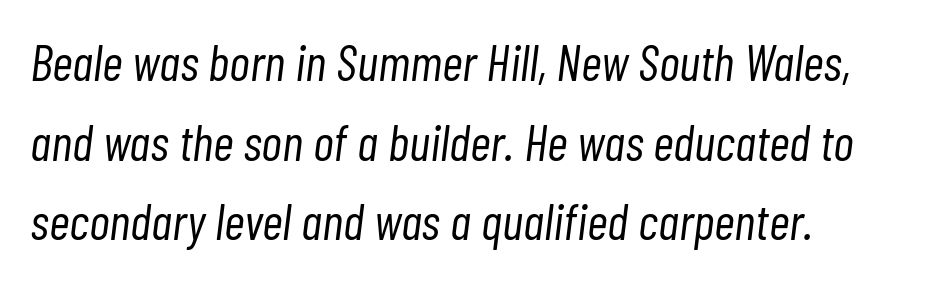
Q: Is the text bold? A: No.
Q: Is the text italic (slanted)? A: Yes, it leans right by about 7 degrees.
Q: Is the text underlined? A: No.
Q: How is the paragraph aligned? A: Left-aligned.
Q: Is the spacing between letters normal or unusually wide? A: Normal.
Q: Is the spacing between lines tight, normal or loose? A: Normal.
Q: Width (condensed, normal, or wide)? A: Condensed.
Q: Stroke contrast? A: Low.
Q: x-height? A: Medium.
Q: Monospaced? A: No.
